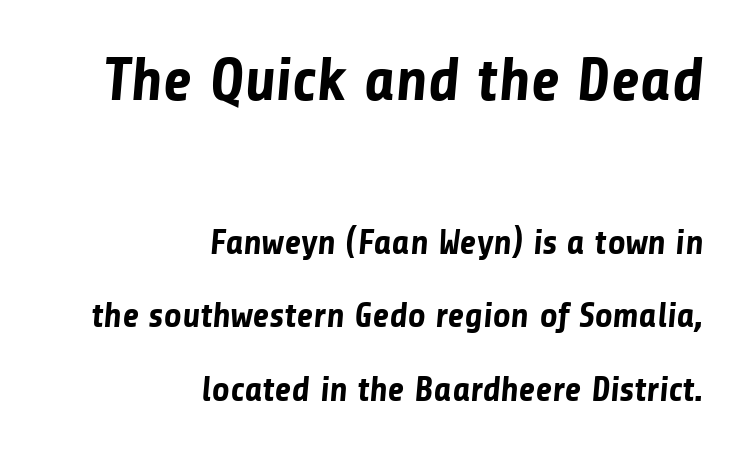
Q: Is the text bold? A: Yes.
Q: Is the typeface a serif or a sans-serif typeface? A: Sans-serif.
Q: Is the text underlined? A: No.
Q: How is the paragraph aligned? A: Right-aligned.
Q: Is the spacing between letters normal or unusually wide? A: Normal.
Q: Is the spacing between lines tight, normal or loose? A: Loose.
Q: Which block of text is set in a larger size, the first (top) or the second (bottom)? A: The first (top) one.
Q: Width (condensed, normal, or wide)? A: Normal.
Q: Stroke contrast? A: Low.
Q: x-height? A: Medium.
Q: Monospaced? A: No.
